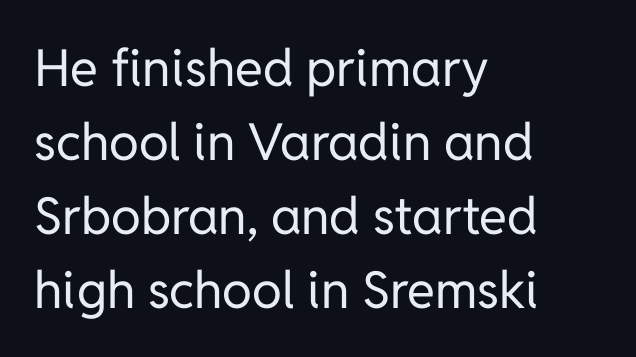
The image shows 51 px regular-weight sans-serif type, upright; set left-aligned, normal line spacing (1.45x), normal letter spacing, not underlined; low stroke contrast and a medium x-height.
